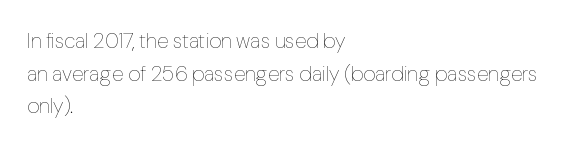
Q: Is the text bold? A: No.
Q: Is the text italic (slanted)? A: No, it is upright.
Q: Is the text underlined? A: No.
Q: How is the paragraph aligned? A: Left-aligned.
Q: Is the spacing between letters normal or unusually wide? A: Normal.
Q: Is the spacing between lines tight, normal or loose? A: Normal.
